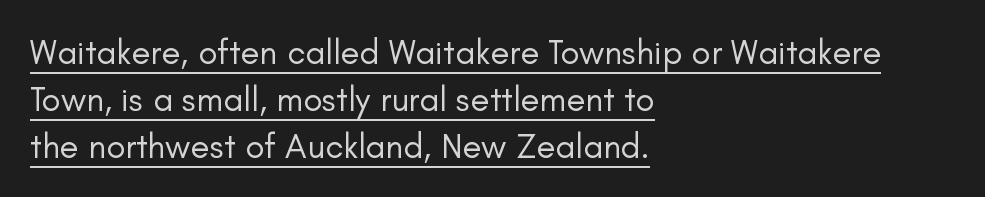
The image shows 35 px regular-weight sans-serif type, upright; set left-aligned, normal line spacing (1.34x), normal letter spacing, underlined; low stroke contrast and a small x-height.
